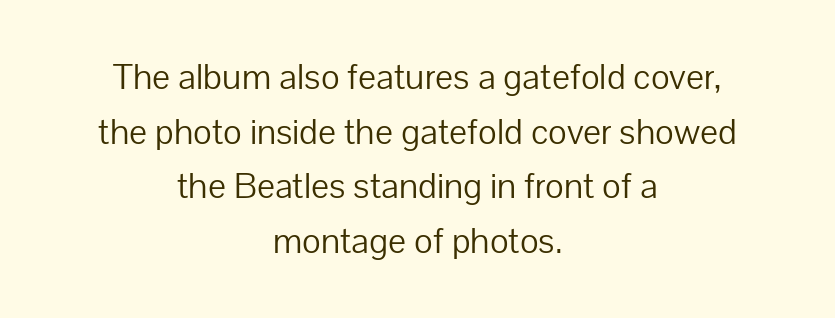
{"serif": "no", "italic": "no", "bold": "no", "weight": "light", "width": "normal", "stroke_contrast": "low", "x_height": "medium", "monospaced": "no", "underline": "no", "align": "center", "line_spacing": "normal", "line_spacing_ratio": 1.52, "letter_spacing": "normal", "letter_spacing_em": 0.0, "glyph_px": 36}
